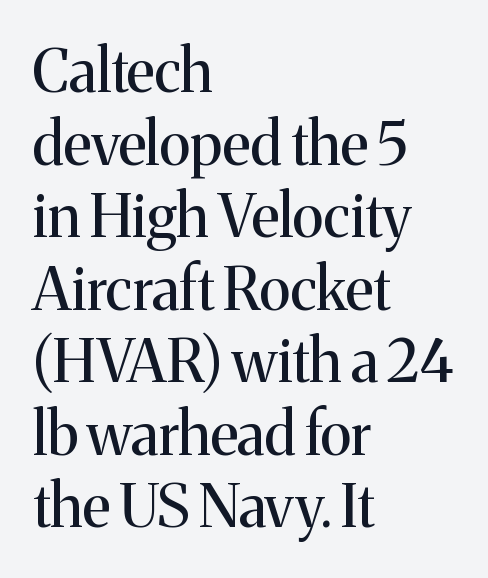
Q: Is the text bold? A: No.
Q: Is the text italic (slanted)? A: No, it is upright.
Q: Is the typeface a serif or a sans-serif typeface? A: Serif.
Q: Is the text underlined? A: No.
Q: How is the paragraph aligned? A: Left-aligned.
Q: Is the spacing between letters normal or unusually wide? A: Normal.
Q: Width (condensed, normal, or wide)? A: Normal.
Q: Stroke contrast? A: Medium.
Q: x-height? A: Medium.
Q: Monospaced? A: No.
